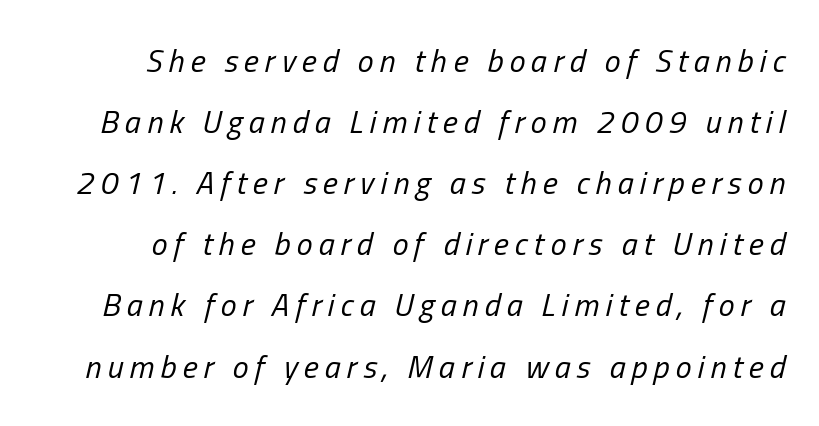
The image shows 32 px regular-weight, condensed type, italic (leaning right); set loose line spacing (1.91x), not underlined; low stroke contrast and a medium x-height.
